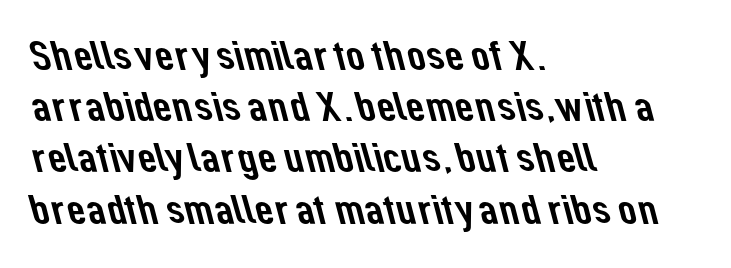
Decoration check: the copy has no underline. Each letter keeps its own natural width here, so spacing adapts to shape. I'd call this a sans setting — the letters go barefoot. The setting favours the left margin, as ordinary paragraphs usually do. Normally led — the rows are evenly, conventionally spaced. Each word holds together tightly as a unit, with standard inter-letter gaps.
